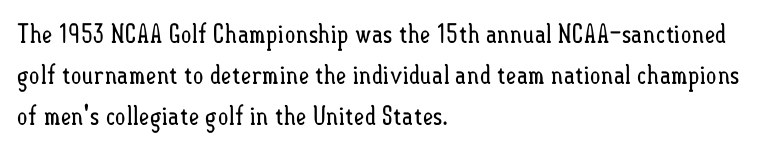
The words here are not underlined. Unbolded letterforms with no extra heft. Quick note: interline space is typical. These lines stack with their left ends in a neat column. Ordinary non-slanted type is in use. Here the glyphs are tracked normally, forming tight word shapes.
